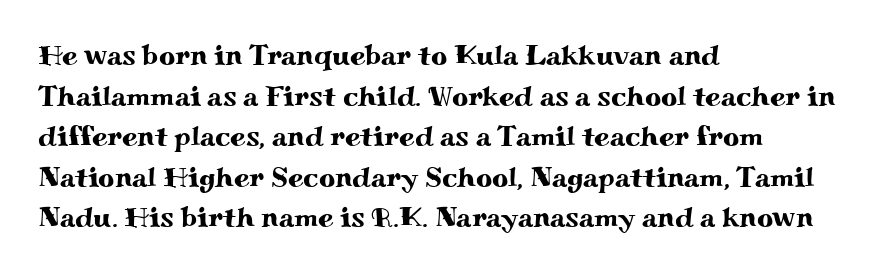
Reading down the column, the eye jumps a familiar distance to each next line. Does extra space separate the letters? No, they use regular spacing. These lines are rendered in a variable-pitch font. The text was rendered using a seriffed face with decorative stroke endings.
